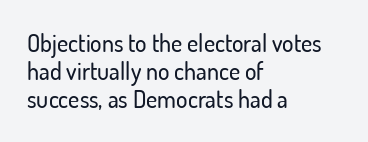
Q: Is the text italic (slanted)? A: No, it is upright.
Q: Is the text underlined? A: No.
Q: How is the paragraph aligned? A: Left-aligned.
Q: Is the spacing between letters normal or unusually wide? A: Normal.
